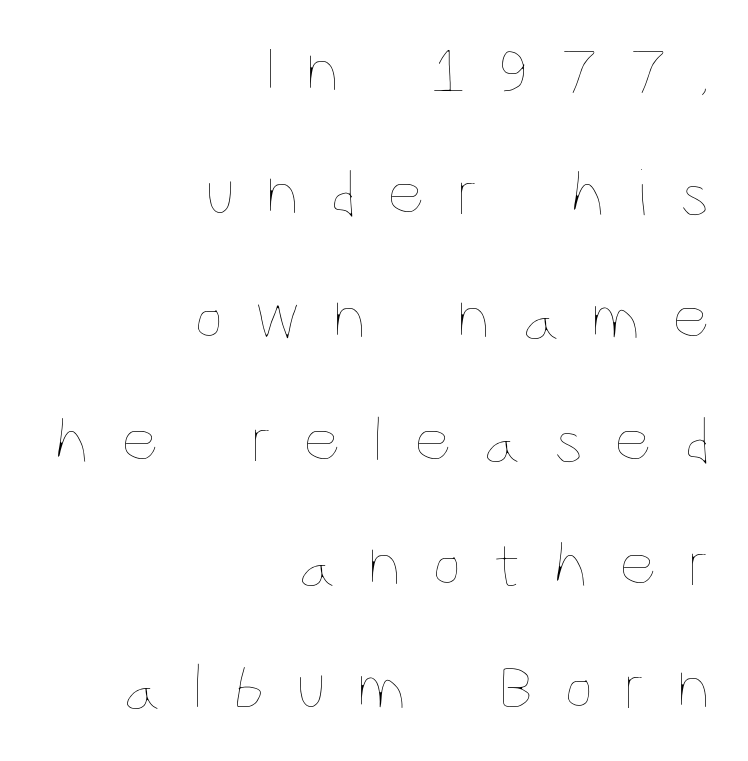
The image shows 66 px thin, condensed type, upright; set right-aligned, line spacing 1.87x, unusually wide letter spacing (+0.47 em), not underlined; low stroke contrast and a large x-height.
